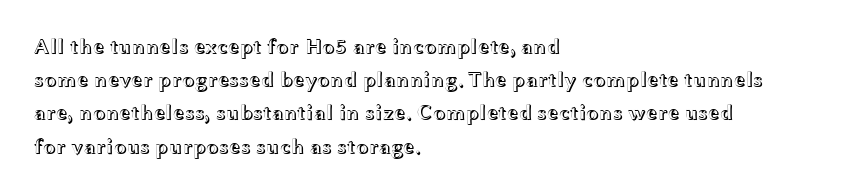
{"italic": "no", "underline": "no", "align": "left", "line_spacing": "normal", "line_spacing_ratio": 1.58, "letter_spacing": "normal", "letter_spacing_em": 0.0, "glyph_px": 21}
